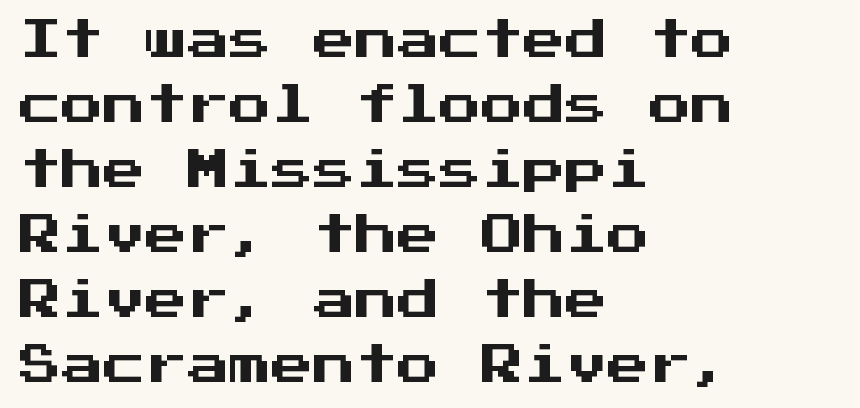
The image shows 42 px sans-serif type, upright, monospaced; set left-aligned, normal line spacing (1.55x), normal letter spacing, not underlined; medium stroke contrast and a medium x-height.
